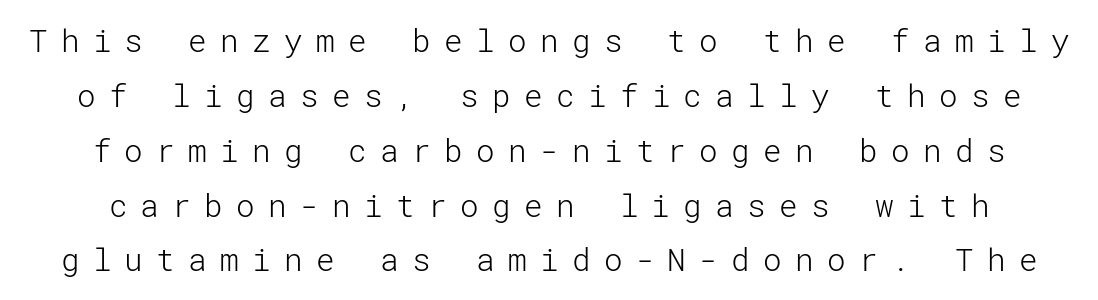
Characters follow at a spacing far wider than the type designer built in. The letters carry no serifs — their stems end cleanly without finishing strokes. Think standard paragraph weight, or any step lighter than that. Posture: vertical. The zone under the glyphs is completely vacant.
